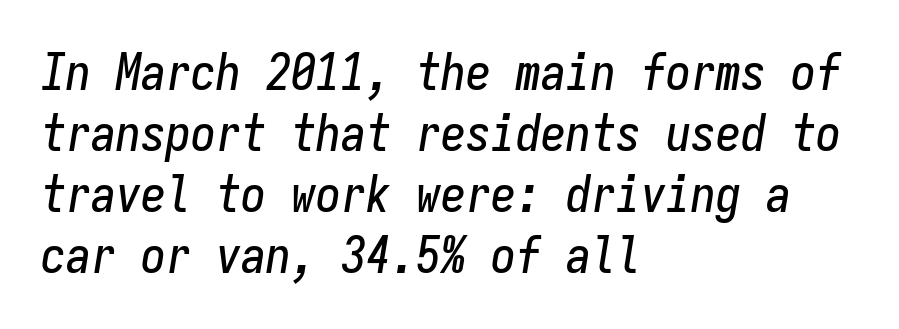
The image shows 50 px condensed type, italic (leaning right), monospaced; set left-aligned, line spacing 1.22x, normal letter spacing, not underlined; low stroke contrast and a medium x-height.
